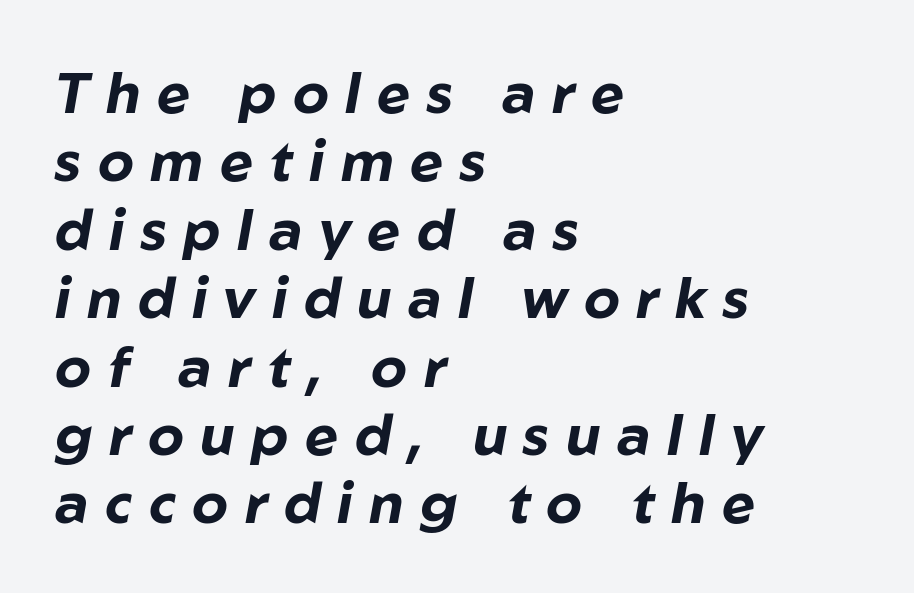
The image shows 57 px bold type, italic (leaning right); set left-aligned, line spacing 1.2x, unusually wide letter spacing (+0.29 em), not underlined; low stroke contrast and a medium x-height.
